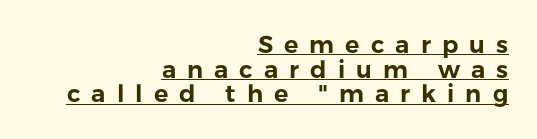
{"italic": "no", "underline": "yes", "align": "right", "line_spacing": "tight", "line_spacing_ratio": 1.03, "letter_spacing": "wide", "letter_spacing_em": 0.46, "glyph_px": 24}
